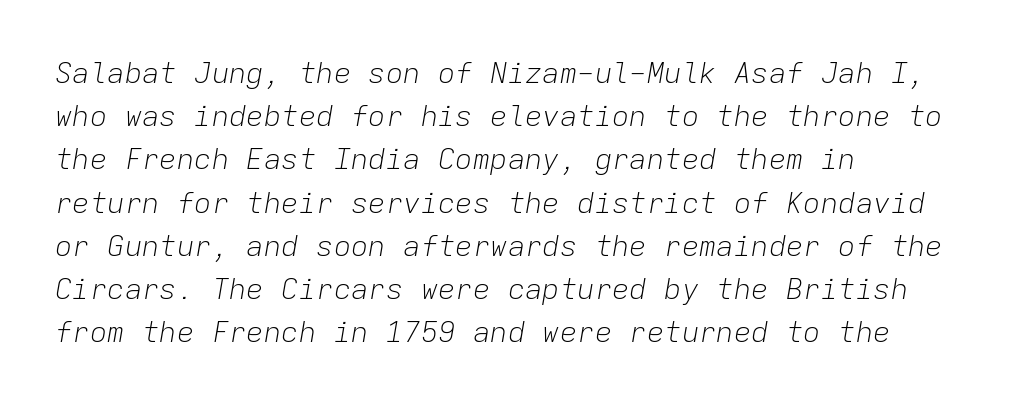
Leading matches the norm, producing a regular column. The passage shown leans; its letterforms are oblique. The rendering anchors every line to the left-hand side. Plain, unruled lines of type. Words appear dense and cohesive because spacing is normal.
